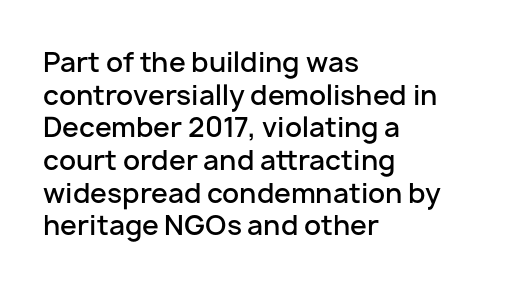
The image shows 27 px text type, upright; set left-aligned, line spacing 1.21x, normal letter spacing, not underlined.
